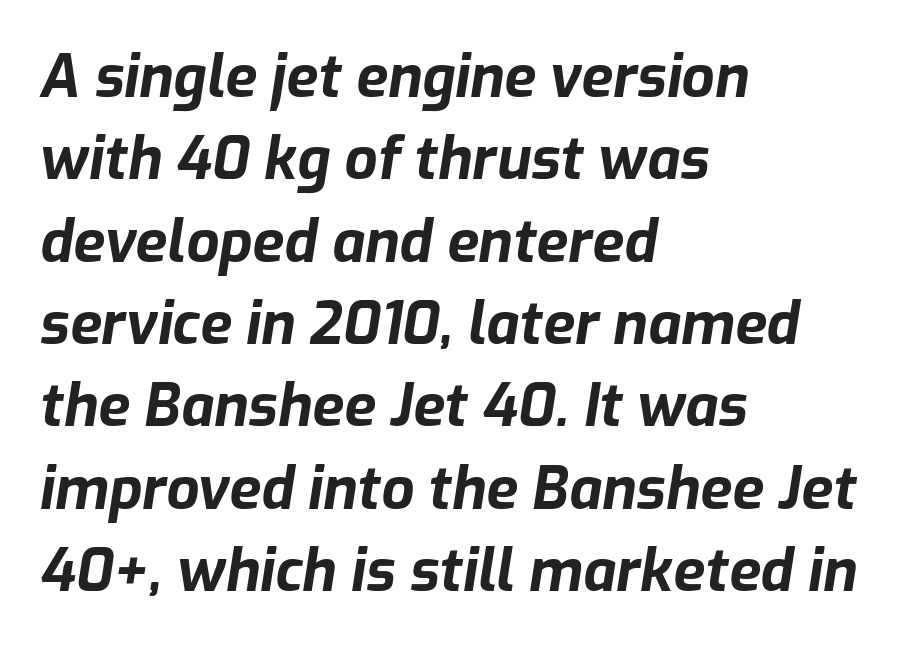
Q: Is the text bold? A: Yes.
Q: Is the text italic (slanted)? A: Yes, it leans right by about 9 degrees.
Q: Is the text underlined? A: No.
Q: How is the paragraph aligned? A: Left-aligned.
Q: Is the spacing between letters normal or unusually wide? A: Normal.
Q: Is the spacing between lines tight, normal or loose? A: Normal.
Q: Width (condensed, normal, or wide)? A: Normal.
Q: Stroke contrast? A: Low.
Q: x-height? A: Medium.
Q: Monospaced? A: No.
